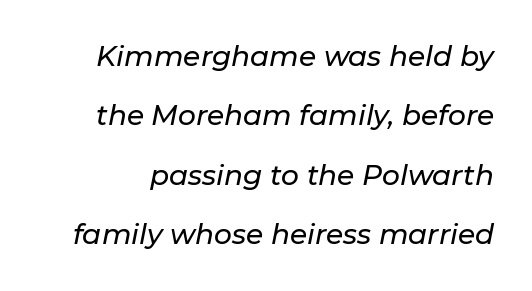
The strip under each line holds only bare page. Glyph-to-glyph distance matches everyday printed text. Do the characters align in a grid? No, the font is proportional. How would I describe the line gaps? Wide and relaxed. Quick note: italic.
